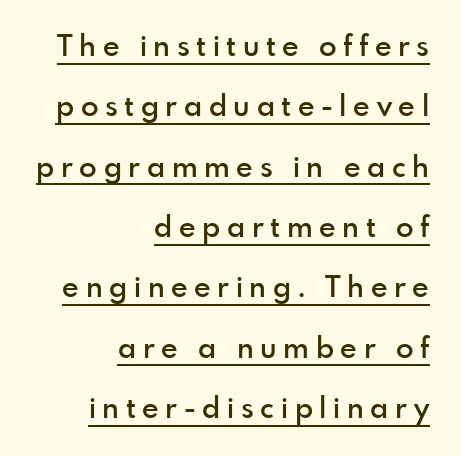
{"serif": "no", "italic": "no", "bold": "semi", "weight": "semibold", "width": "normal", "x_height": "small", "monospaced": "no", "underline": "yes", "align": "right", "line_spacing": "loose", "line_spacing_ratio": 2.08, "letter_spacing": "wide", "letter_spacing_em": 0.23, "glyph_px": 29}
